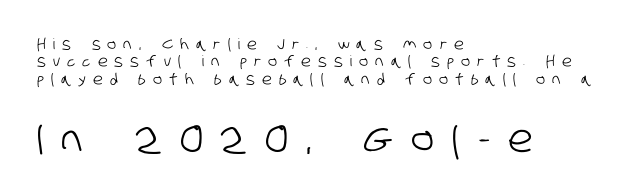
Q: Is the typeface a serif or a sans-serif typeface? A: Sans-serif.
Q: Is the text underlined? A: No.
Q: How is the paragraph aligned? A: Left-aligned.
Q: Is the spacing between letters normal or unusually wide? A: Unusually wide.
Q: Which block of text is set in a larger size, the first (top) or the second (bottom)? A: The second (bottom) one.
Q: Width (condensed, normal, or wide)? A: Condensed.
Q: Stroke contrast? A: Low.
Q: x-height? A: Large.
Q: Monospaced? A: No.
